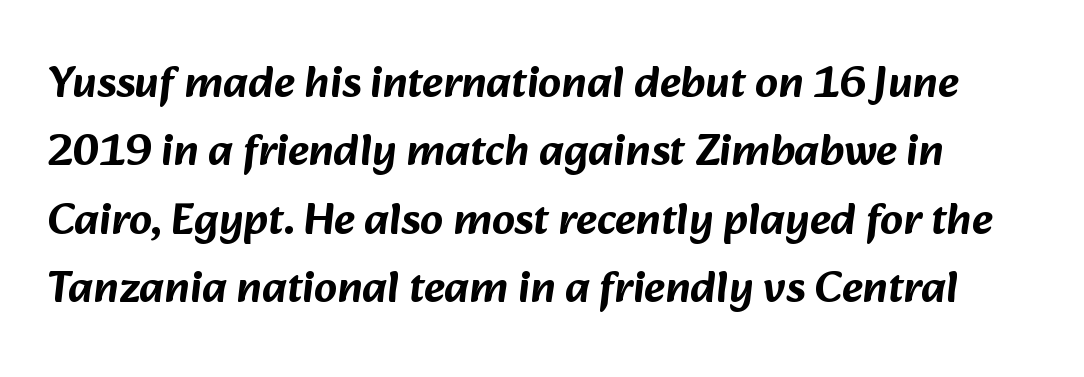
{"serif": "no", "width": "normal", "stroke_contrast": "low", "x_height": "medium", "monospaced": "no", "underline": "no", "line_spacing": "normal", "line_spacing_ratio": 1.52, "letter_spacing": "normal", "letter_spacing_em": 0.0, "glyph_px": 45}
